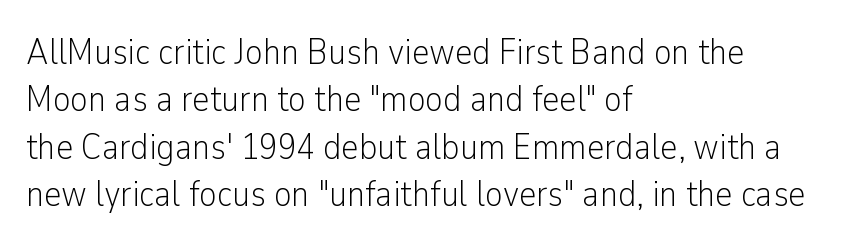
Unlike italic type, these characters show no tilt at all. Plain, unruled lines of type. Regular leading. The gaps between neighbouring characters are ordinary and unremarkable.
